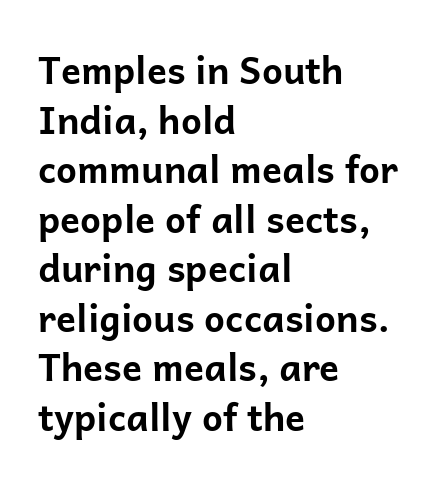
{"serif": "no", "italic": "no", "bold": "yes", "weight": "bold", "width": "normal", "stroke_contrast": "low", "x_height": "medium", "monospaced": "no", "underline": "no", "align": "left", "line_spacing": "normal", "line_spacing_ratio": 1.34, "letter_spacing": "normal", "letter_spacing_em": 0.0, "glyph_px": 37}
